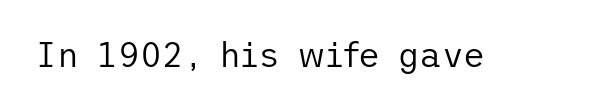
The image shows 34 px regular-weight sans-serif type, upright; set normal letter spacing, not underlined; low stroke contrast and a medium x-height.
